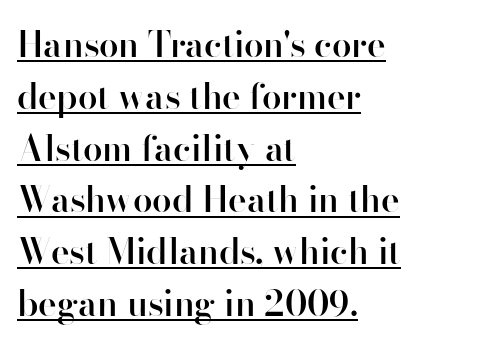
The image shows 35 px semibold sans-serif type, upright; set left-aligned, normal line spacing (1.48x), normal letter spacing, underlined; high stroke contrast and a small x-height.
